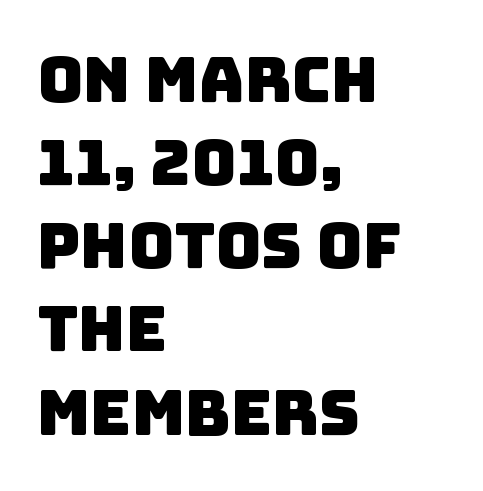
Q: Is the typeface a serif or a sans-serif typeface? A: Sans-serif.
Q: Is the text underlined? A: No.
Q: How is the paragraph aligned? A: Left-aligned.
Q: Is the spacing between letters normal or unusually wide? A: Normal.
Q: Is the spacing between lines tight, normal or loose? A: Normal.
Q: Width (condensed, normal, or wide)? A: Normal.
Q: Stroke contrast? A: Low.
Q: x-height? A: Large.
Q: Monospaced? A: No.
